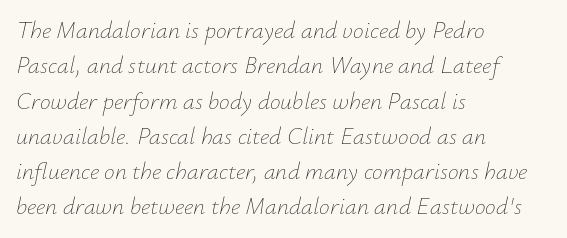
Has an underline been added? It has not. Line starts are locked; line ends wander. Spacing between characters is what you'd get straight out of the box. Observe the lean: these are italic letterforms. A quiet, ordinary-to-light weight characterises the typeface. Quick note: interline space is typical.
